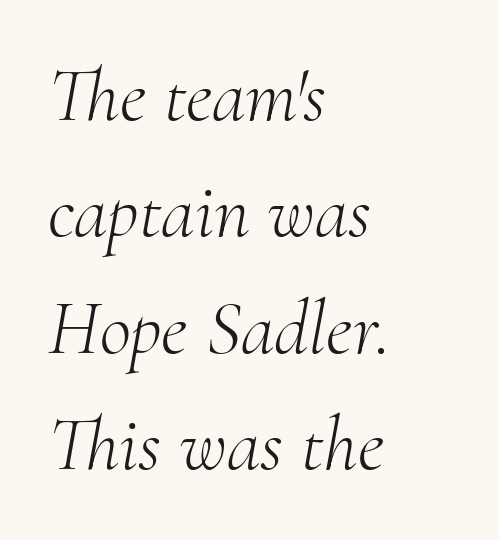
{"serif": "yes", "italic": "yes", "lean": "right", "slant_degrees": 10, "bold": "no", "weight": "light", "width": "normal", "stroke_contrast": "medium", "x_height": "small", "monospaced": "no", "underline": "no", "align": "left", "line_spacing": "normal", "line_spacing_ratio": 1.51, "letter_spacing": "normal", "letter_spacing_em": 0.0, "glyph_px": 77}
